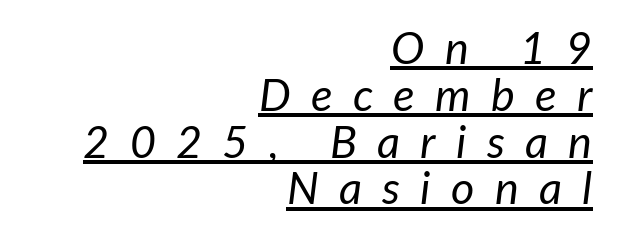
The image shows 45 px regular-weight type, italic (leaning right); set right-aligned, tight line spacing (1.04x), unusually wide letter spacing (+0.45 em), underlined; low stroke contrast and a medium x-height.
